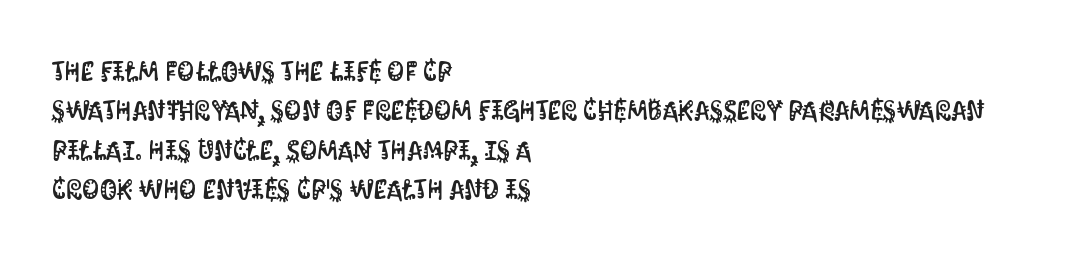
The image shows 27 px text type, upright; set left-aligned, normal line spacing (1.46x), normal letter spacing, not underlined.
